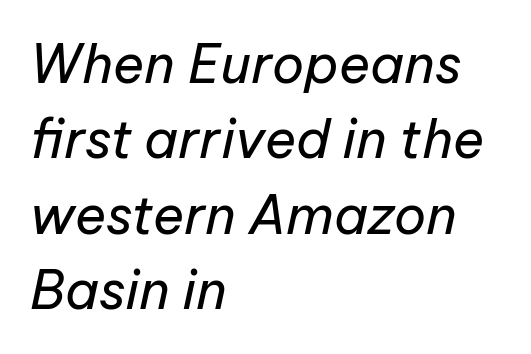
The image shows 53 px regular-weight type, italic (leaning right); set left-aligned, normal line spacing (1.42x), normal letter spacing, not underlined; low stroke contrast and a medium x-height.
